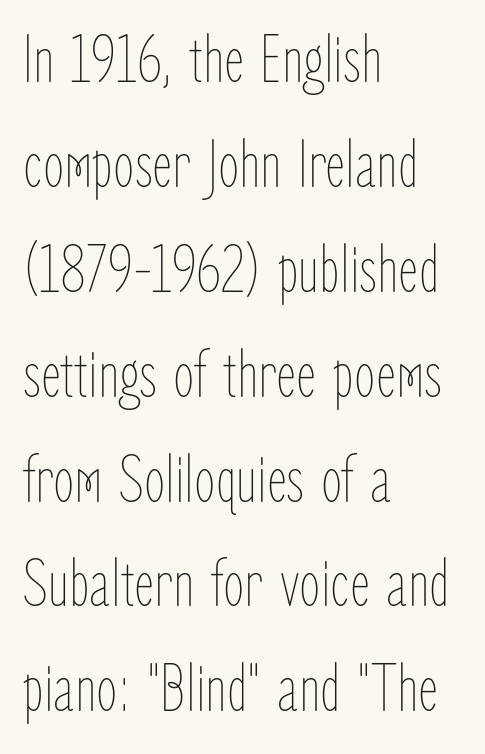
The area under the type is left untouched. These lines sit exactly where default settings would place them. Each letter keeps its own natural width here, so spacing adapts to shape. No italicization has been applied; the sample stays upright. The letters look calm and open, with moderate or lighter stems.
